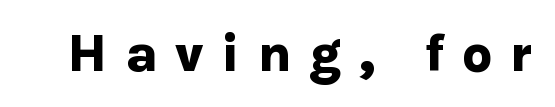
The image shows 53 px bold sans-serif type, upright; set unusually wide letter spacing (+0.33 em), not underlined; low stroke contrast and a medium x-height.
